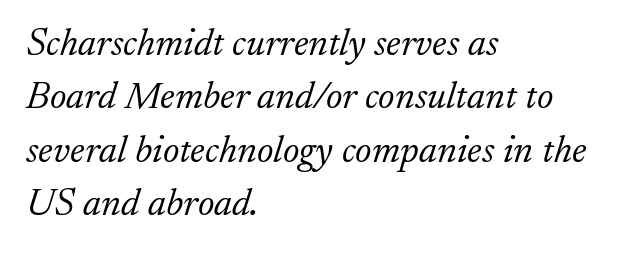
Leading: standard. Weight class: somewhere from thin through regular. Do the characters align in a grid? No, the font is proportional. Descenders hang freely into open space.
